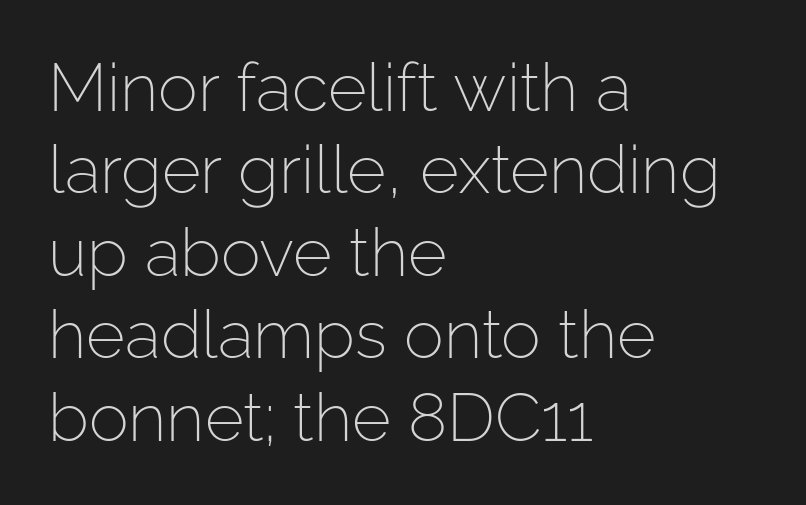
Q: Is the text bold? A: No.
Q: Is the text italic (slanted)? A: No, it is upright.
Q: Is the typeface a serif or a sans-serif typeface? A: Sans-serif.
Q: Is the text underlined? A: No.
Q: How is the paragraph aligned? A: Left-aligned.
Q: Is the spacing between letters normal or unusually wide? A: Normal.
Q: Width (condensed, normal, or wide)? A: Normal.
Q: Stroke contrast? A: Low.
Q: x-height? A: Medium.
Q: Monospaced? A: No.
